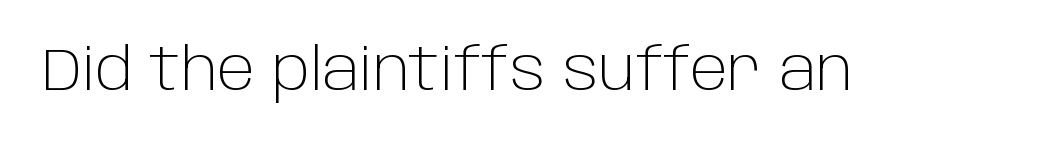
Q: Is the text bold? A: No.
Q: Is the text italic (slanted)? A: No, it is upright.
Q: Is the typeface a serif or a sans-serif typeface? A: Sans-serif.
Q: Is the text underlined? A: No.
Q: Is the spacing between letters normal or unusually wide? A: Normal.
Q: Width (condensed, normal, or wide)? A: Normal.
Q: Stroke contrast? A: Low.
Q: x-height? A: Large.
Q: Monospaced? A: No.
